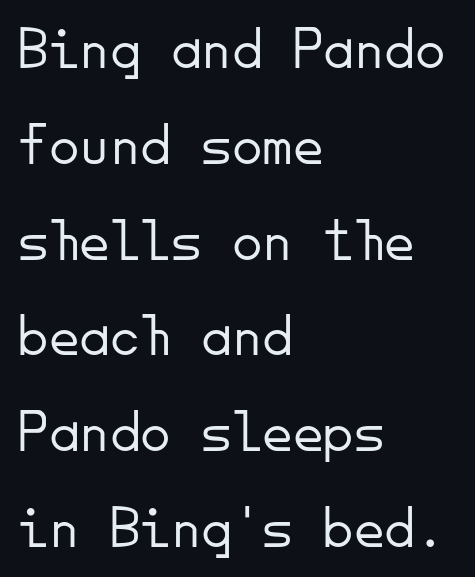
The image shows 61 px light sans-serif type, upright, monospaced; set left-aligned, normal line spacing (1.57x), normal letter spacing, not underlined; low stroke contrast and a small x-height.
